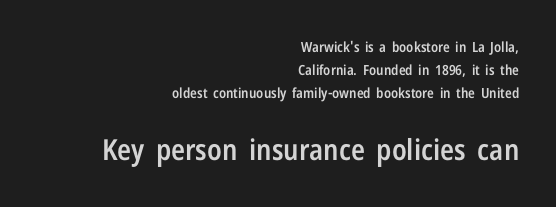
Q: Is the text bold? A: Semi-bold.
Q: Is the text italic (slanted)? A: No, it is upright.
Q: Is the typeface a serif or a sans-serif typeface? A: Sans-serif.
Q: Is the text underlined? A: No.
Q: How is the paragraph aligned? A: Right-aligned.
Q: Is the spacing between letters normal or unusually wide? A: Normal.
Q: Is the spacing between lines tight, normal or loose? A: Normal.
Q: Which block of text is set in a larger size, the first (top) or the second (bottom)? A: The second (bottom) one.
Q: Width (condensed, normal, or wide)? A: Condensed.
Q: Stroke contrast? A: Low.
Q: x-height? A: Medium.
Q: Monospaced? A: No.
